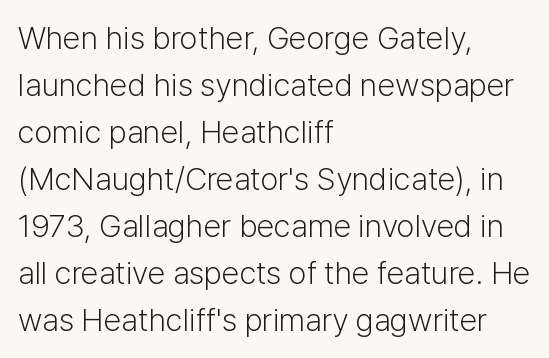
The image shows 32 px light sans-serif type, upright; set left-aligned, normal line spacing (1.47x), normal letter spacing, not underlined; low stroke contrast and a medium x-height.
